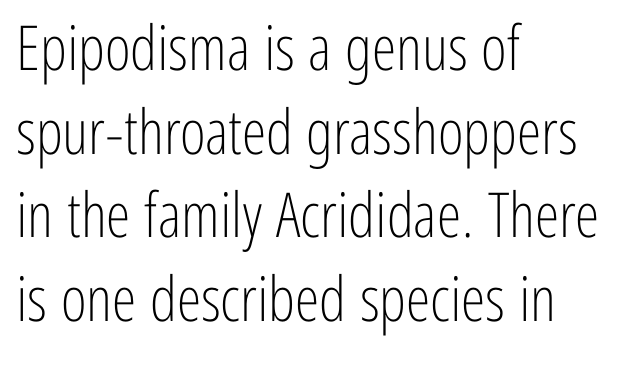
The lettering stays uniformly vertical, giving the passage a roman look. The lines in this sample share a left origin and differ only in where they stop. The letters advance in unequal steps, a hallmark of proportional type. There is no visible air inserted between adjacent glyphs.
